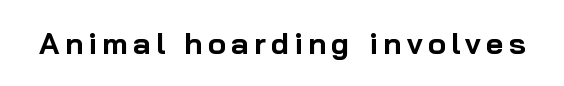
{"serif": "no", "italic": "no", "bold": "yes", "weight": "bold", "width": "normal", "stroke_contrast": "low", "x_height": "medium", "monospaced": "no", "underline": "no", "glyph_px": 30}
